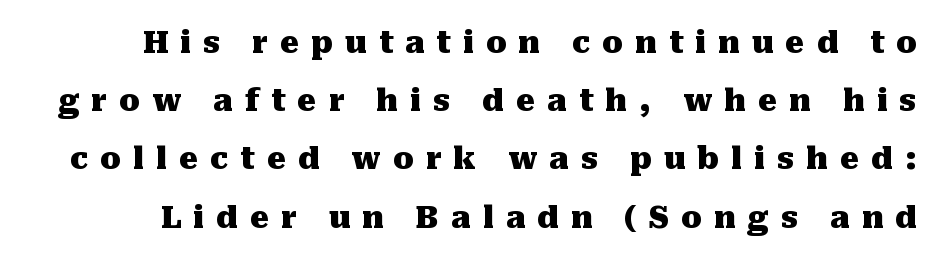
The image shows 30 px heavy serif type, upright; set loose line spacing (1.94x), unusually wide letter spacing (+0.4 em), not underlined; medium stroke contrast and a medium x-height.
